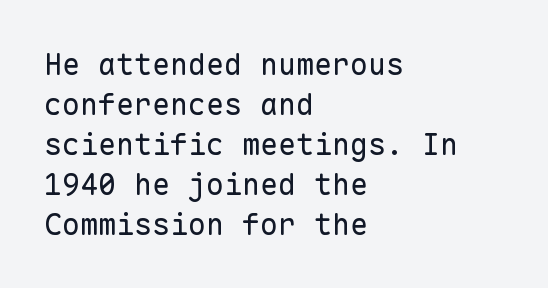
The image shows 30 px regular-weight sans-serif type, upright, monospaced; set left-aligned, normal line spacing (1.33x), normal letter spacing, not underlined; low stroke contrast and a medium x-height.
